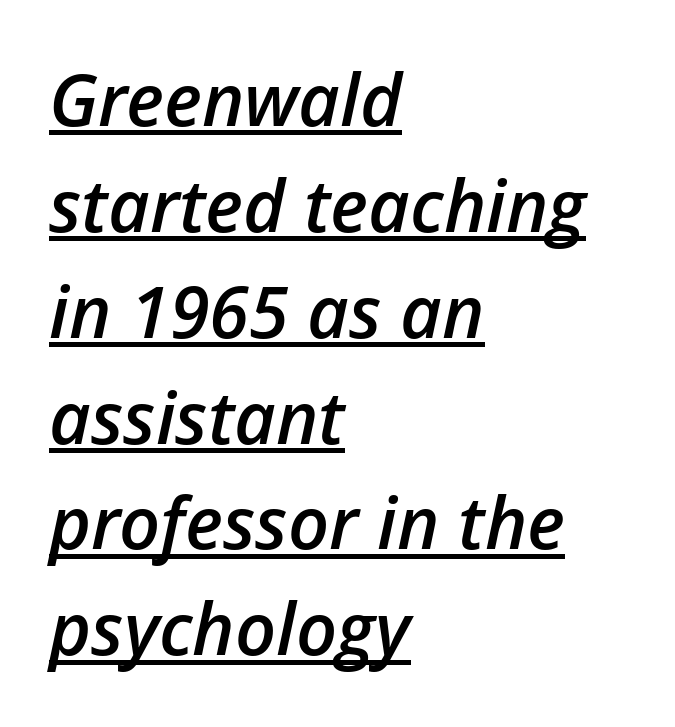
Q: Is the text bold? A: Semi-bold.
Q: Is the text italic (slanted)? A: Yes, it leans right by about 12 degrees.
Q: Is the text underlined? A: Yes.
Q: How is the paragraph aligned? A: Left-aligned.
Q: Is the spacing between letters normal or unusually wide? A: Normal.
Q: Is the spacing between lines tight, normal or loose? A: Normal.
Q: Width (condensed, normal, or wide)? A: Normal.
Q: Stroke contrast? A: Low.
Q: x-height? A: Medium.
Q: Monospaced? A: No.
